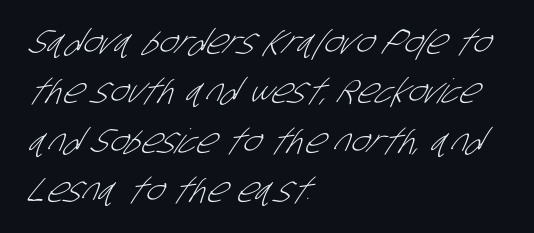
{"serif": "no", "bold": "no", "weight": "light", "width": "condensed", "stroke_contrast": "low", "x_height": "large", "monospaced": "no", "underline": "no", "align": "left", "line_spacing": "normal", "line_spacing_ratio": 1.45, "letter_spacing": "normal", "letter_spacing_em": 0.0, "glyph_px": 34}
